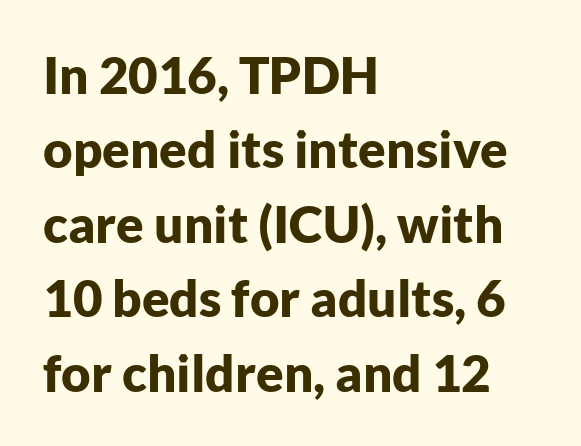
What stands out about the letter spacing? Nothing — it is the standard amount. This sample has the flowing, uneven cadence of proportional lettering. Notice how descenders clear the ascenders below comfortably — that's standard leading. Typeset ragged right — the left edge is the straight one. Anything drawn beneath the words? Only blank space. The letters stand upright; this is a roman face.
